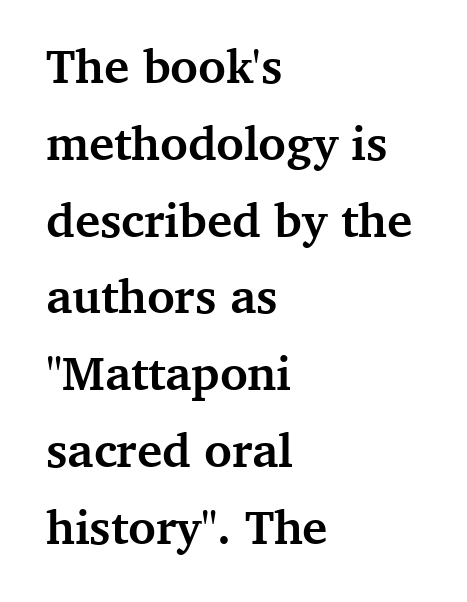
The image shows 48 px semibold serif type, upright; set left-aligned, normal line spacing (1.6x), normal letter spacing, not underlined; medium stroke contrast and a medium x-height.
